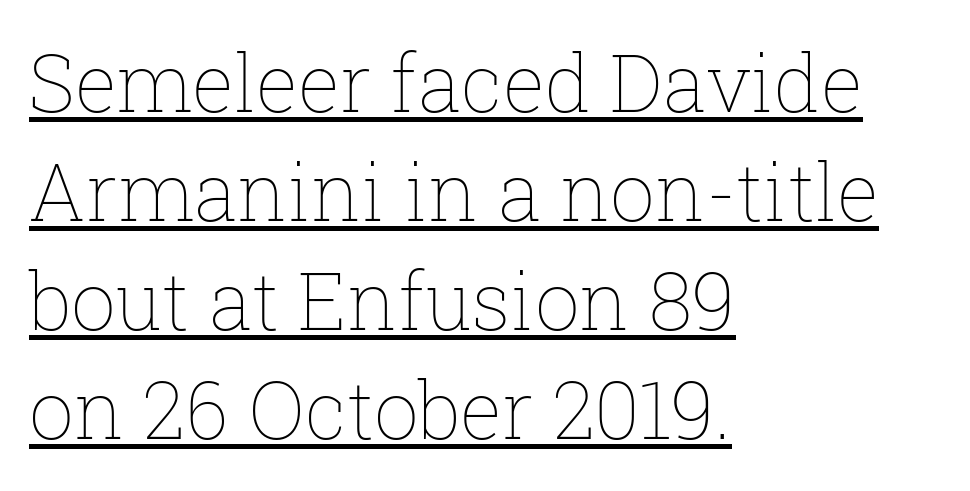
Q: Is the text bold? A: No.
Q: Is the text italic (slanted)? A: No, it is upright.
Q: Is the text underlined? A: Yes.
Q: How is the paragraph aligned? A: Left-aligned.
Q: Is the spacing between letters normal or unusually wide? A: Normal.
Q: Is the spacing between lines tight, normal or loose? A: Normal.
Q: Width (condensed, normal, or wide)? A: Normal.
Q: Stroke contrast? A: Low.
Q: x-height? A: Medium.
Q: Monospaced? A: No.
